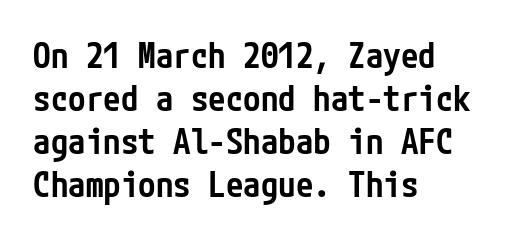
Is the letter spacing exaggerated? No — it looks like the ordinary default. This is the regular roman posture of the typeface. The setting favours the left margin, as ordinary paragraphs usually do. Honestly, there is no underline to notice here at all. Its strokes are somewhat broadened, the hallmark of semibold type.
